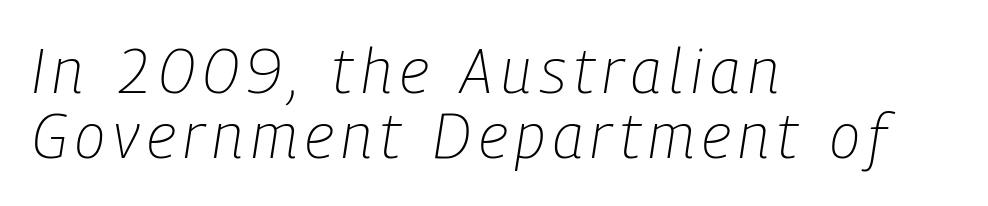
The image shows 62 px light, condensed type, italic (leaning right); set left-aligned, tight line spacing (1.05x), not underlined; low stroke contrast and a medium x-height.
